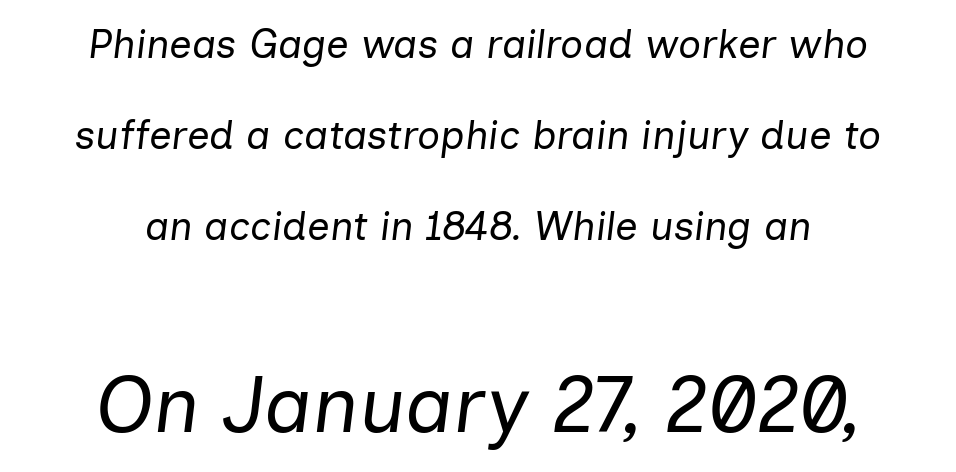
{"italic": "yes", "lean": "right", "slant_degrees": 7, "bold": "no", "weight": "regular", "width": "normal", "stroke_contrast": "low", "x_height": "medium", "monospaced": "no", "underline": "no", "align": "center", "line_spacing": "loose", "line_spacing_ratio": 2.27, "letter_spacing": "normal", "letter_spacing_em": 0.0, "larger_block": "second", "size_ratio": 1.98, "glyph_px": 79}
